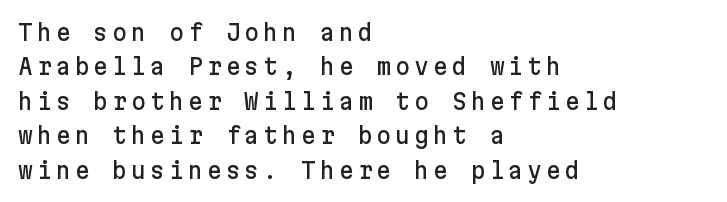
Q: Is the text italic (slanted)? A: No, it is upright.
Q: Is the text underlined? A: No.
Q: How is the paragraph aligned? A: Left-aligned.
Q: Is the spacing between lines tight, normal or loose? A: Normal.
